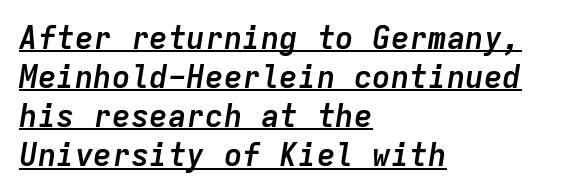
Is this a fixed-width face? Yes — each glyph sits in an identical cell. The typesetter has applied underlining to the passage shown. The leading is moderate, giving the passage an even texture. Slanted lettering throughout. Casual observation: everything's shoved over to the left. You could call the tracking neutral — neither tight nor loose.
